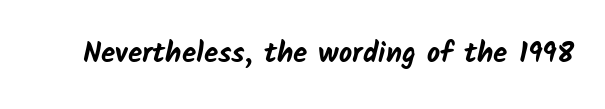
{"serif": "no", "bold": "yes", "weight": "bold", "width": "normal", "stroke_contrast": "low", "x_height": "medium", "monospaced": "no", "underline": "no", "letter_spacing": "normal", "letter_spacing_em": 0.0, "glyph_px": 29}
